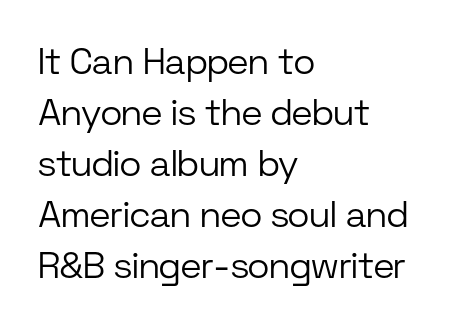
Posture: straight, roman, zero tilt. The face looks like a standard text weight, possibly lighter. Do the characters align in a grid? No, the font is proportional. Just letters on the line, the space beneath them empty. This sample keeps an unexceptional amount of space between lines.
